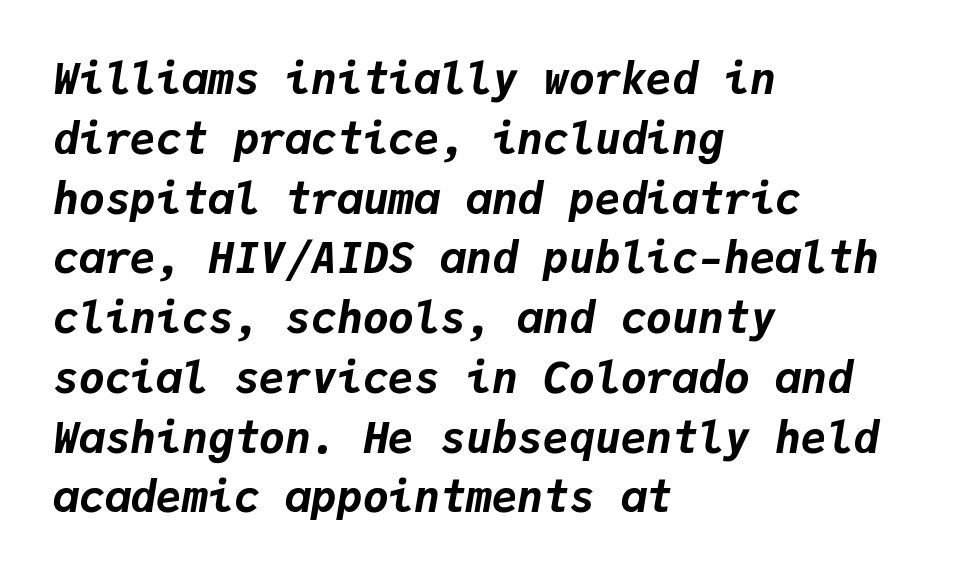
The passage is arranged the way most books set body copy — flush left. Observe the lean: these are italic letterforms. The glyphs have the mass of a bold cut. Each row of text sits above clean, open space. Students, note that the glyphs here touch the page at normal intervals.
